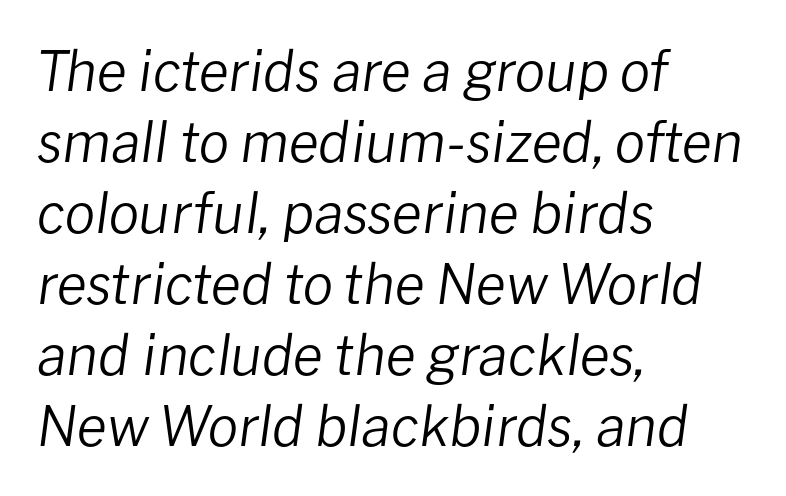
The image shows 55 px regular-weight type, italic (leaning right); set left-aligned, normal line spacing (1.29x), normal letter spacing, not underlined; low stroke contrast and a medium x-height.
